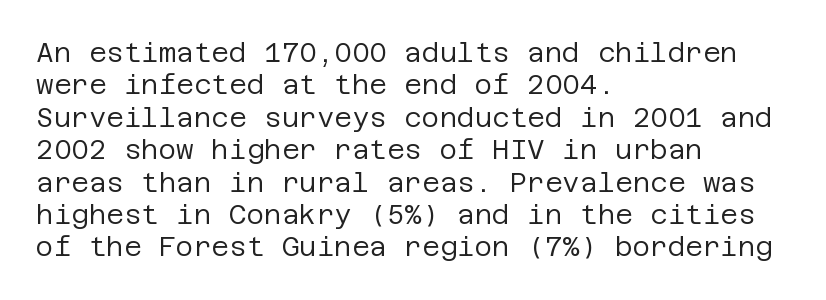
{"italic": "no", "bold": "no", "underline": "no", "align": "left", "line_spacing_ratio": 1.2, "letter_spacing": "normal", "letter_spacing_em": 0.0, "glyph_px": 27}
